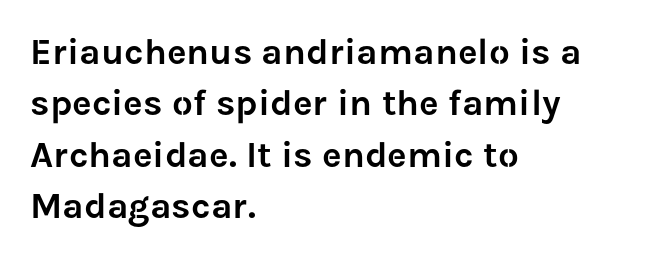
{"serif": "no", "italic": "no", "width": "normal", "stroke_contrast": "low", "x_height": "medium", "monospaced": "no", "underline": "no", "align": "left", "line_spacing": "normal", "line_spacing_ratio": 1.39, "letter_spacing": "normal", "letter_spacing_em": 0.0, "glyph_px": 37}
